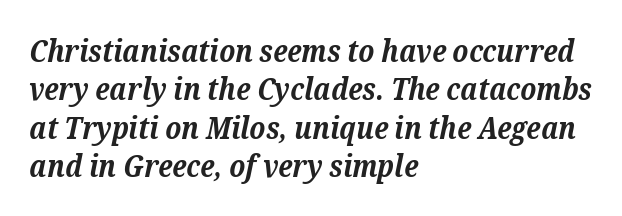
Nobody touched the tracking dial on this one. Is this a fixed-width face? No — the glyphs have proportional, varying widths. Plain, unruled lines of type. In terms of leading, this rendering sits right in the middle. Heft: maximum for text — a bold. Would a proofreader flag this as italicized? Yes.
